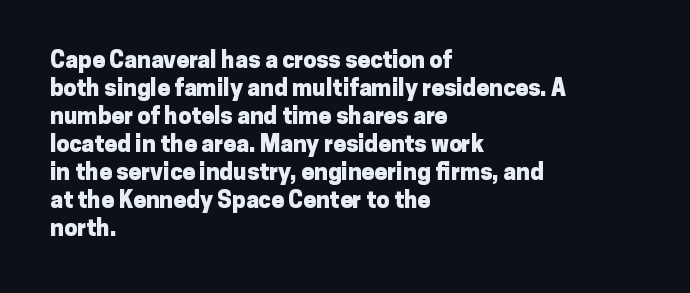
Q: Is the text bold? A: Yes.
Q: Is the text italic (slanted)? A: No, it is upright.
Q: Is the text underlined? A: No.
Q: How is the paragraph aligned? A: Left-aligned.
Q: Is the spacing between letters normal or unusually wide? A: Normal.
